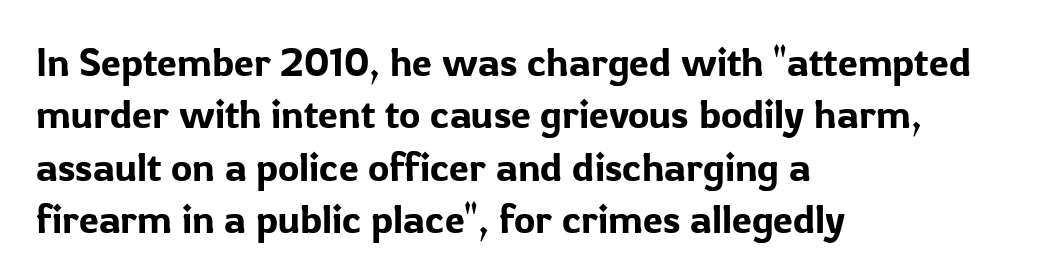
{"serif": "no", "italic": "no", "width": "normal", "stroke_contrast": "low", "x_height": "medium", "monospaced": "no", "underline": "no", "align": "left", "line_spacing": "normal", "line_spacing_ratio": 1.31, "letter_spacing": "normal", "letter_spacing_em": 0.0, "glyph_px": 40}
